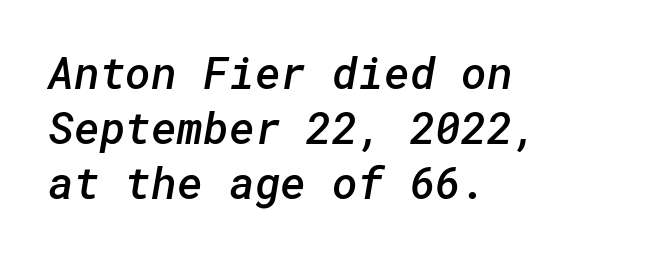
{"serif": "no", "bold": "semi", "weight": "semibold", "width": "normal", "stroke_contrast": "low", "x_height": "medium", "underline": "no", "align": "left", "line_spacing": "normal", "line_spacing_ratio": 1.25, "letter_spacing": "normal", "letter_spacing_em": 0.0, "glyph_px": 44}
